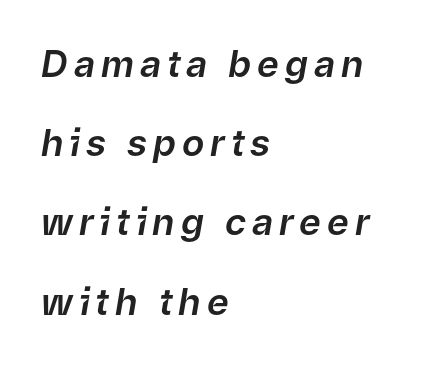
{"italic": "yes", "lean": "right", "slant_degrees": 9, "width": "normal", "stroke_contrast": "low", "x_height": "medium", "monospaced": "no", "underline": "no", "align": "left", "line_spacing": "loose", "line_spacing_ratio": 2.14, "glyph_px": 37}
